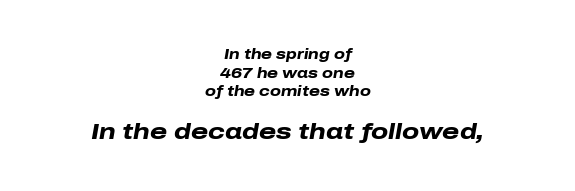
{"italic": "yes", "lean": "right", "slant_degrees": 10, "bold": "yes", "underline": "no", "align": "center", "line_spacing": "normal", "line_spacing_ratio": 1.33, "letter_spacing": "normal", "letter_spacing_em": 0.0, "larger_block": "second", "size_ratio": 1.57, "glyph_px": 22}
